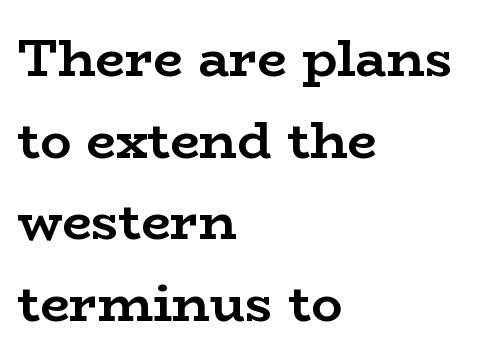
Q: Is the text bold? A: Yes.
Q: Is the text italic (slanted)? A: No, it is upright.
Q: Is the typeface a serif or a sans-serif typeface? A: Serif.
Q: Is the text underlined? A: No.
Q: How is the paragraph aligned? A: Left-aligned.
Q: Is the spacing between letters normal or unusually wide? A: Normal.
Q: Is the spacing between lines tight, normal or loose? A: Normal.
Q: Width (condensed, normal, or wide)? A: Wide.
Q: Stroke contrast? A: Low.
Q: x-height? A: Medium.
Q: Monospaced? A: No.
